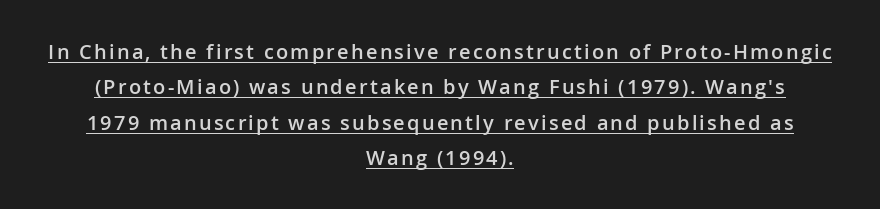
Q: Is the text bold? A: Semi-bold.
Q: Is the text italic (slanted)? A: No, it is upright.
Q: Is the text underlined? A: Yes.
Q: How is the paragraph aligned? A: Centered.
